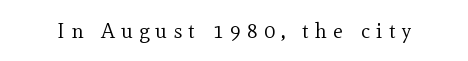
Q: Is the text bold? A: No.
Q: Is the text italic (slanted)? A: No, it is upright.
Q: Is the text underlined? A: No.
Q: Is the spacing between letters normal or unusually wide? A: Unusually wide.
